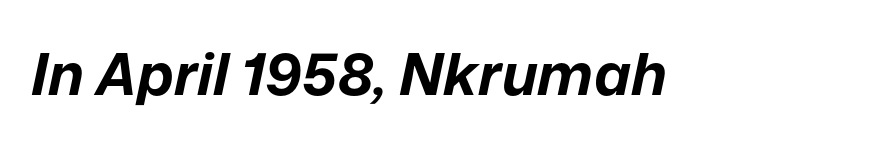
You can tell it's italic because the verticals aren't actually vertical. Glance below the letters and you will spot only blank space. Look at the stroke-to-counter ratio: heavy, a bold. Nothing unusual about the tracking: characters are spaced as the font intends. The rendering uses natural spacing where letterforms have individual widths.
